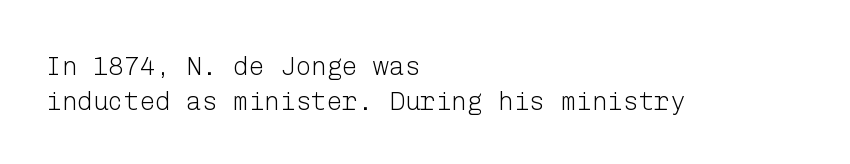
{"italic": "no", "bold": "no", "underline": "no", "align": "left", "line_spacing": "normal", "line_spacing_ratio": 1.36, "letter_spacing": "normal", "letter_spacing_em": 0.0, "glyph_px": 26}
